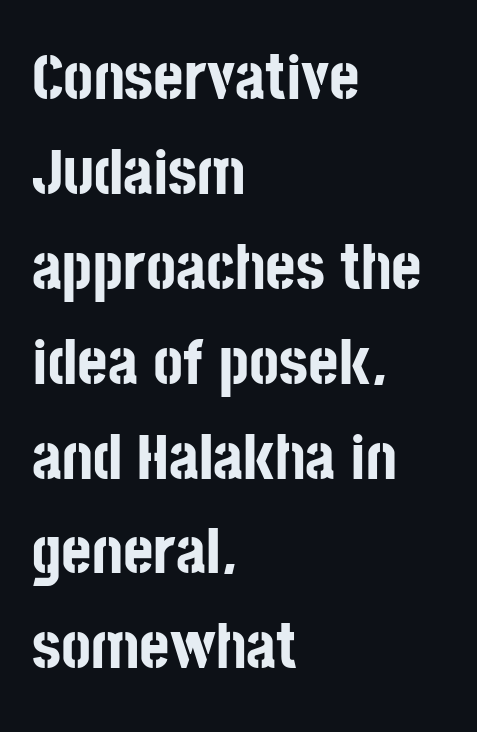
{"serif": "no", "italic": "no", "bold": "yes", "weight": "bold", "width": "condensed", "stroke_contrast": "low", "x_height": "large", "monospaced": "no", "underline": "no", "align": "left", "line_spacing": "normal", "line_spacing_ratio": 1.46, "letter_spacing": "normal", "letter_spacing_em": 0.0, "glyph_px": 65}
